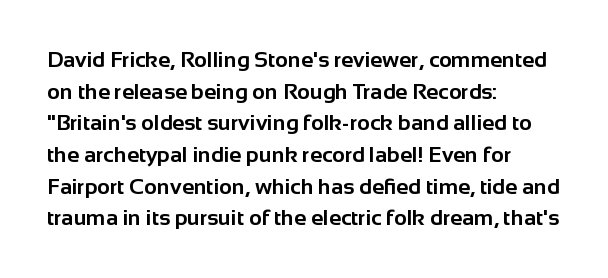
The image shows 22 px bold type, upright; set left-aligned, normal line spacing (1.44x), normal letter spacing, not underlined.
